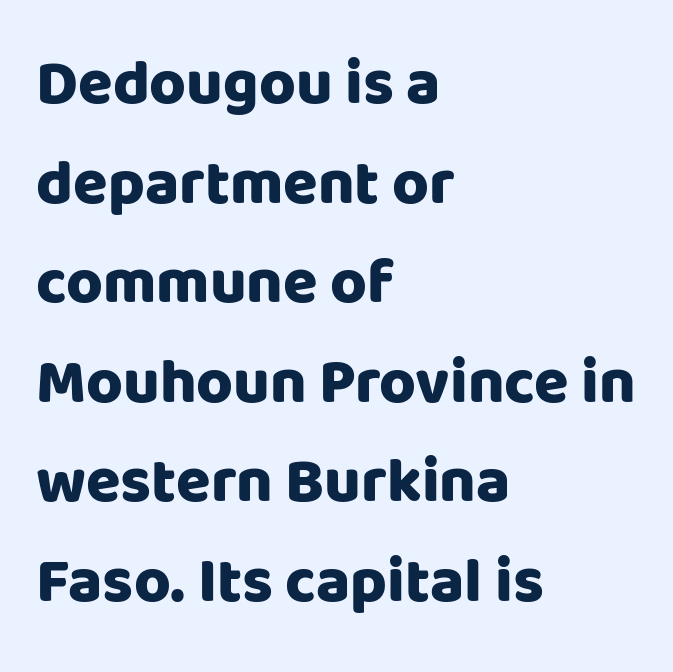
Q: Is the text bold? A: Yes.
Q: Is the text italic (slanted)? A: No, it is upright.
Q: Is the typeface a serif or a sans-serif typeface? A: Sans-serif.
Q: Is the text underlined? A: No.
Q: How is the paragraph aligned? A: Left-aligned.
Q: Is the spacing between letters normal or unusually wide? A: Normal.
Q: Is the spacing between lines tight, normal or loose? A: Normal.
Q: Width (condensed, normal, or wide)? A: Normal.
Q: Stroke contrast? A: Low.
Q: x-height? A: Large.
Q: Monospaced? A: No.
